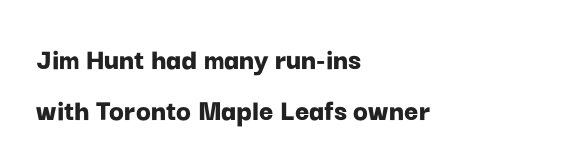
The image shows 31 px bold sans-serif type, upright; set left-aligned, normal line spacing (1.64x), normal letter spacing, not underlined; low stroke contrast and a medium x-height.
